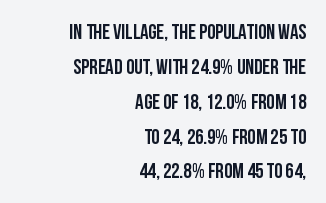
{"italic": "no", "underline": "no", "align": "right", "line_spacing": "normal", "line_spacing_ratio": 1.66, "letter_spacing": "normal", "letter_spacing_em": 0.0, "glyph_px": 21}
